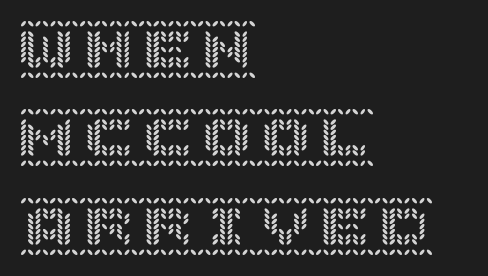
{"italic": "no", "width": "normal", "x_height": "large", "underline": "no", "align": "left", "line_spacing": "normal", "line_spacing_ratio": 1.5, "letter_spacing": "normal", "letter_spacing_em": 0.0, "glyph_px": 59}
